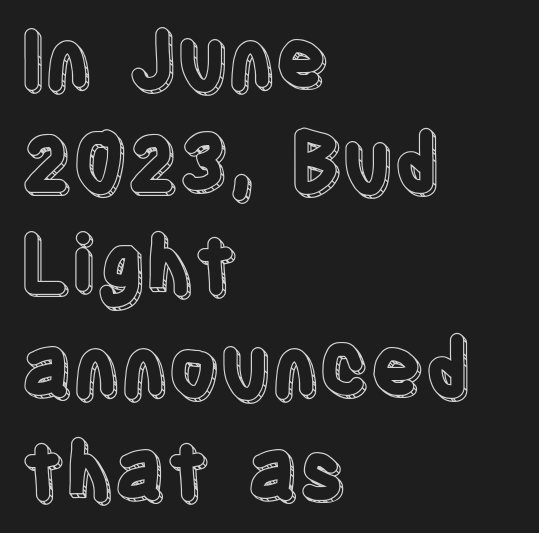
{"italic": "no", "width": "condensed", "x_height": "large", "monospaced": "no", "underline": "no", "align": "left", "line_spacing": "normal", "line_spacing_ratio": 1.3, "letter_spacing": "normal", "letter_spacing_em": 0.0, "glyph_px": 79}
